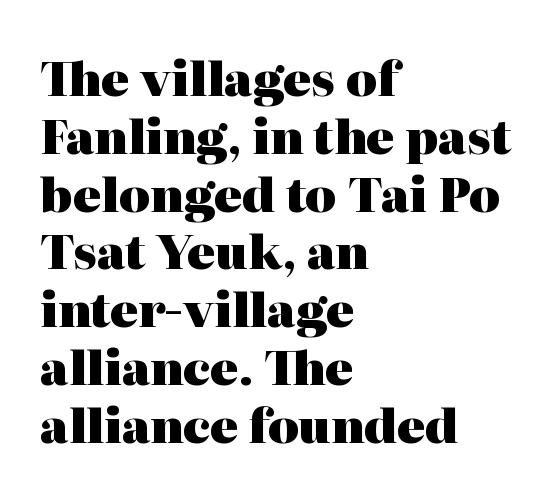
{"serif": "yes", "italic": "no", "bold": "yes", "weight": "heavy", "width": "normal", "stroke_contrast": "high", "x_height": "medium", "monospaced": "no", "underline": "no", "align": "left", "line_spacing_ratio": 1.23, "letter_spacing": "normal", "letter_spacing_em": 0.0, "glyph_px": 47}
